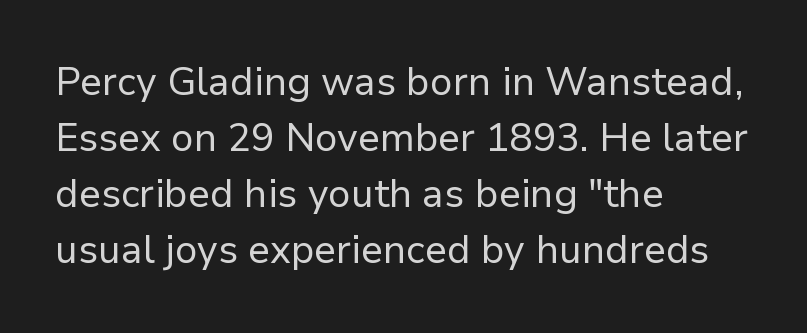
Varying glyph widths throughout — classic text-font behaviour. This is not heavy type; no bold has been used. Observe the absence of serifs on each vertical stroke in this sample. Beneath every word, the page is bare. Compared with typical paragraphs, the rows here are spaced about the same. The paragraph shown leans on its left margin.
